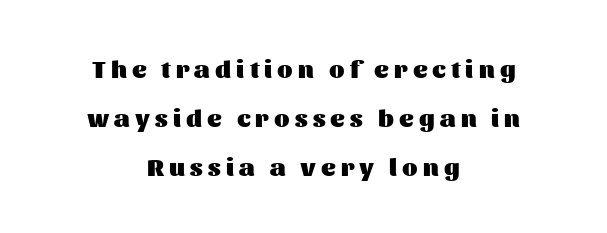
{"italic": "no", "bold": "yes", "underline": "no", "align": "center", "line_spacing": "loose", "line_spacing_ratio": 1.96, "letter_spacing": "wide", "letter_spacing_em": 0.21, "glyph_px": 25}
